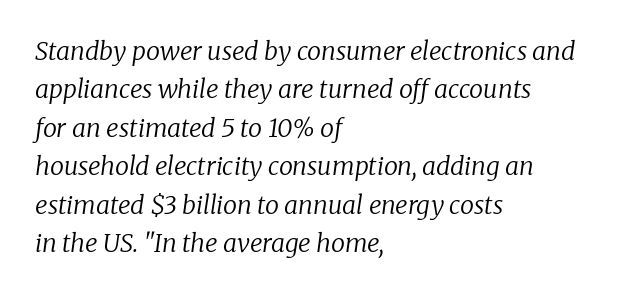
The passage shown leans; its letterforms are oblique. These lines sit exactly where default settings would place them. A clean baseline with only descenders dipping below it. The line texture is even and compact thanks to regular tracking.
